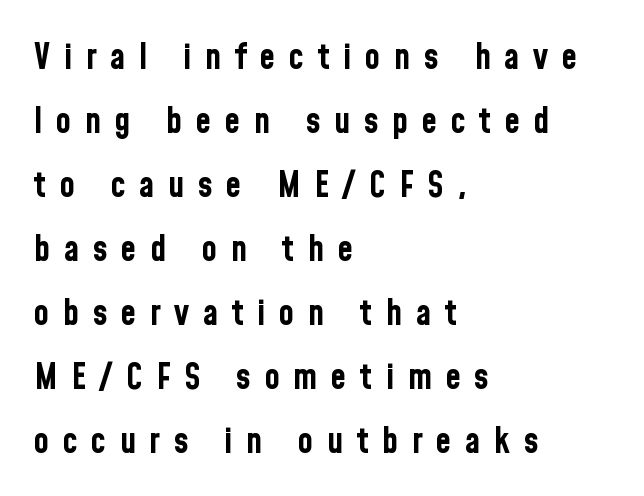
{"serif": "no", "italic": "no", "bold": "yes", "weight": "bold", "width": "condensed", "stroke_contrast": "low", "x_height": "medium", "monospaced": "no", "underline": "no", "align": "left", "line_spacing_ratio": 1.83, "letter_spacing": "wide", "letter_spacing_em": 0.39, "glyph_px": 35}
